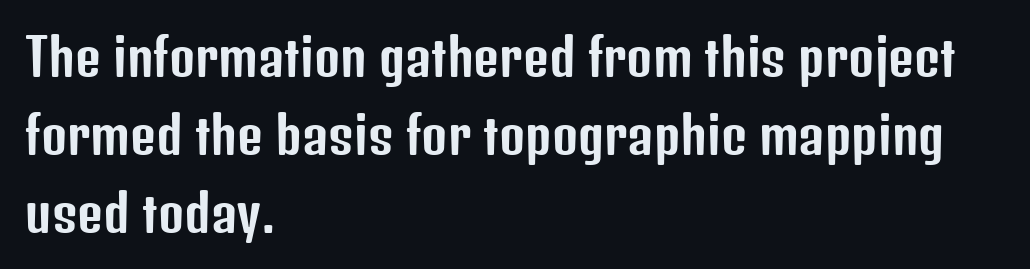
Style check: upright. The characters display no serif detailing; their extremities are plain. Is there much room between lines? A standard amount, neither cramped nor airy. The face used here is proportionally spaced, like ordinary book or web type.
